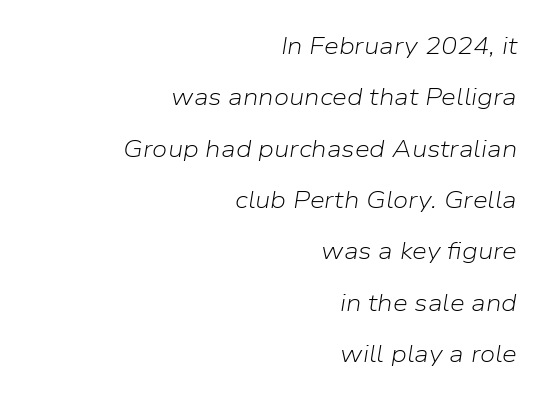
{"italic": "yes", "lean": "right", "slant_degrees": 9, "bold": "no", "underline": "no", "align": "right", "line_spacing": "loose", "line_spacing_ratio": 2.14, "letter_spacing": "normal", "letter_spacing_em": 0.0, "glyph_px": 24}
